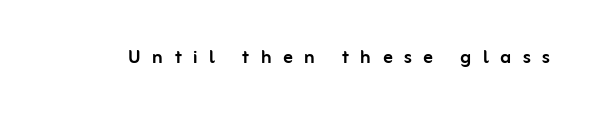
{"italic": "no", "underline": "no", "letter_spacing": "wide", "letter_spacing_em": 0.48, "glyph_px": 24}
